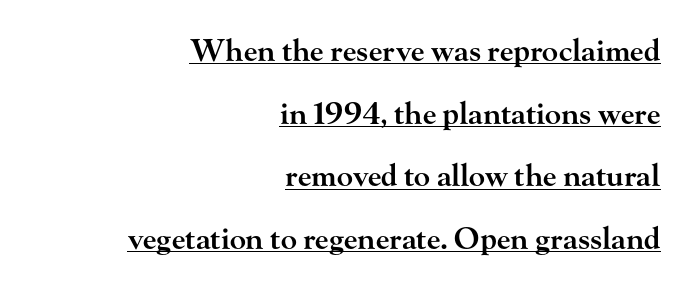
Q: Is the text bold? A: Semi-bold.
Q: Is the text italic (slanted)? A: No, it is upright.
Q: Is the typeface a serif or a sans-serif typeface? A: Serif.
Q: Is the text underlined? A: Yes.
Q: How is the paragraph aligned? A: Right-aligned.
Q: Is the spacing between letters normal or unusually wide? A: Normal.
Q: Is the spacing between lines tight, normal or loose? A: Loose.
Q: Width (condensed, normal, or wide)? A: Wide.
Q: Stroke contrast? A: High.
Q: x-height? A: Small.
Q: Monospaced? A: No.
